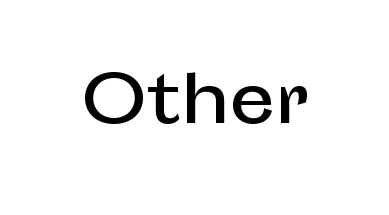
{"serif": "no", "italic": "no", "width": "normal", "stroke_contrast": "low", "x_height": "medium", "monospaced": "no", "underline": "no", "letter_spacing": "normal", "letter_spacing_em": 0.0, "glyph_px": 64}
